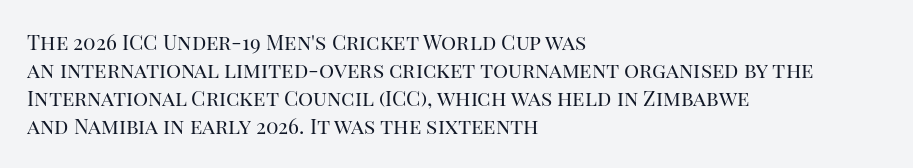
{"italic": "no", "bold": "no", "underline": "no", "align": "left", "line_spacing": "normal", "line_spacing_ratio": 1.34, "letter_spacing": "normal", "letter_spacing_em": 0.0, "glyph_px": 21}
